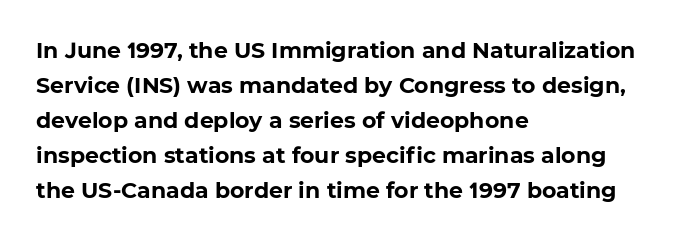
A student would call this left alignment; a typographer would say flush left, rag right. Regular leading. Compared with an ordinary text face, these strokes are far heavier — a full bold. Each word holds together tightly as a unit, with standard inter-letter gaps.
